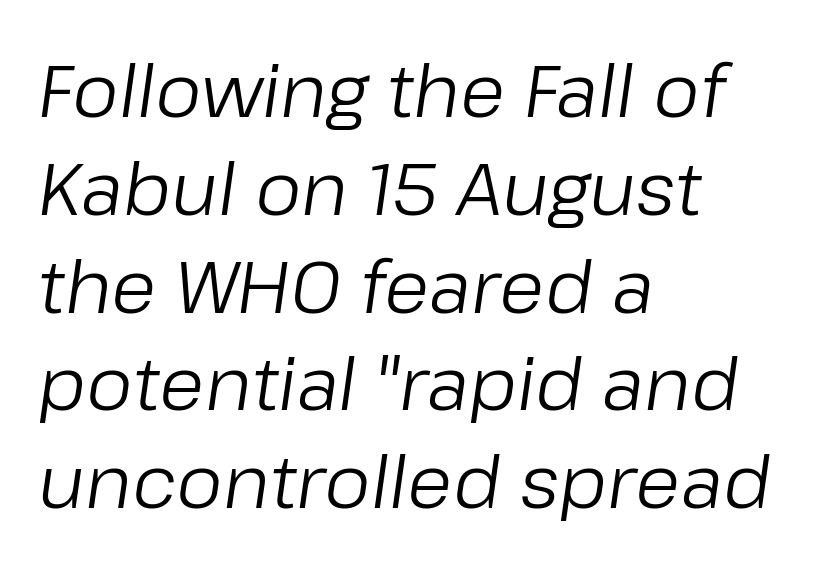
{"italic": "yes", "lean": "right", "slant_degrees": 8, "bold": "no", "weight": "regular", "width": "normal", "stroke_contrast": "low", "x_height": "medium", "monospaced": "no", "underline": "no", "align": "left", "line_spacing": "normal", "line_spacing_ratio": 1.34, "letter_spacing": "normal", "letter_spacing_em": 0.0, "glyph_px": 73}
